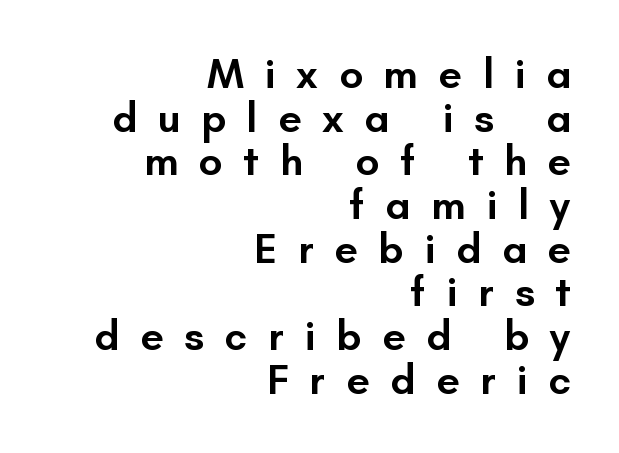
The typesetting leans somewhat heavy: a semibold. The lines in this sample share a right terminus and differ only in where they begin. I'd call this a sans setting — the letters go barefoot. Nope, not italic — everything's standing straight. Looks like regular typesetting: each glyph gets only the width it needs.
